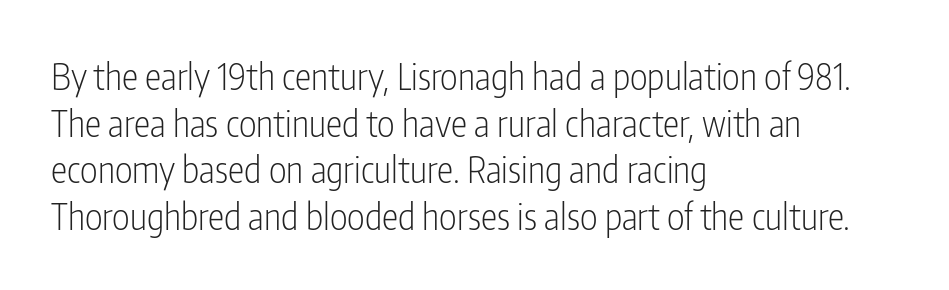
The image shows 37 px light, condensed sans-serif type, upright; set left-aligned, normal line spacing (1.26x), normal letter spacing, not underlined; low stroke contrast and a medium x-height.
